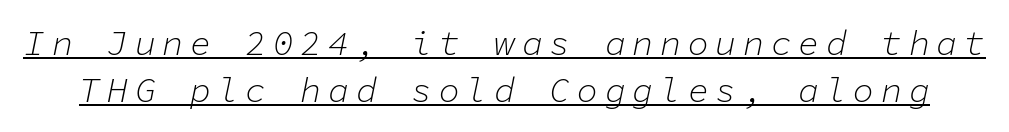
The image shows 35 px light type, italic (leaning right), monospaced; set normal line spacing (1.34x), underlined; low stroke contrast and a medium x-height.
